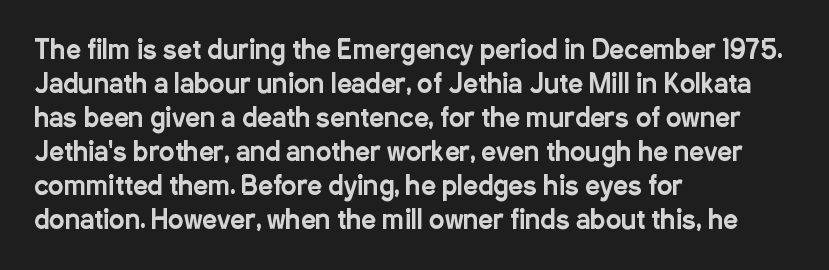
The passage is arranged the way most books set body copy — flush left. This is roman type, the default non-slanted kind. The rows are spaced the way most documents space them. The letterforms sit shoulder to shoulder at normal distance. Honestly, there is no underline to notice here at all.
